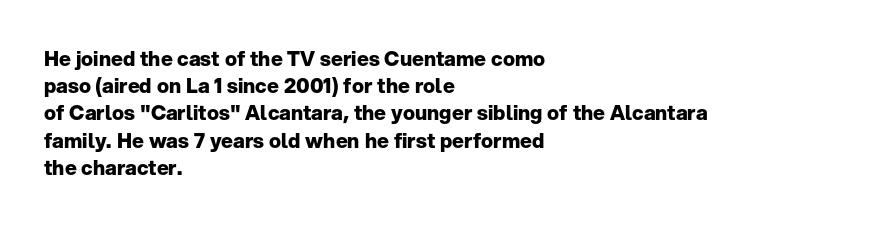
Vertical strokes here are truly vertical. Line spacing here is normal. The rendering anchors every line to the left-hand side. Short note: letters normally spaced. Has an underline been added? It has not. The sample has been set heavy, in full bold.
